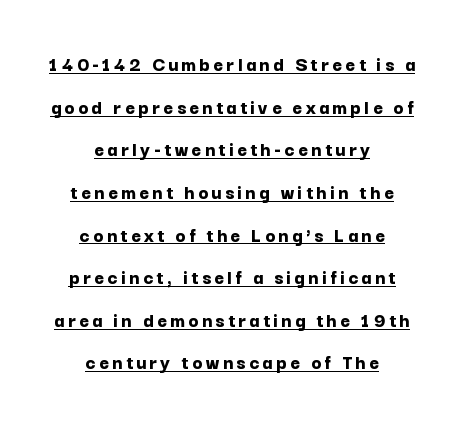
The image shows 21 px bold type, upright; set centered, loose line spacing (2.03x), underlined.
